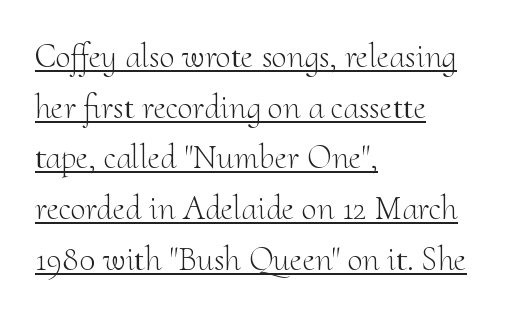
{"serif": "yes", "italic": "no", "bold": "no", "weight": "light", "width": "normal", "stroke_contrast": "medium", "x_height": "small", "monospaced": "no", "underline": "yes", "align": "left", "line_spacing": "normal", "line_spacing_ratio": 1.49, "letter_spacing": "normal", "letter_spacing_em": 0.0, "glyph_px": 34}
